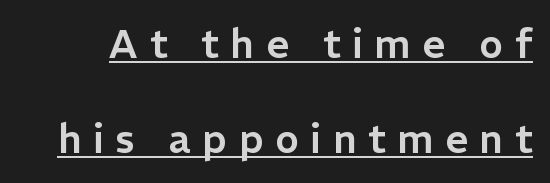
How would I describe the line gaps? Wide and relaxed. You can see a thin bar hugging the bottom of the glyphs. You could not count columns in this text — the font is proportionally spaced. Ordinary non-slanted type is in use.
